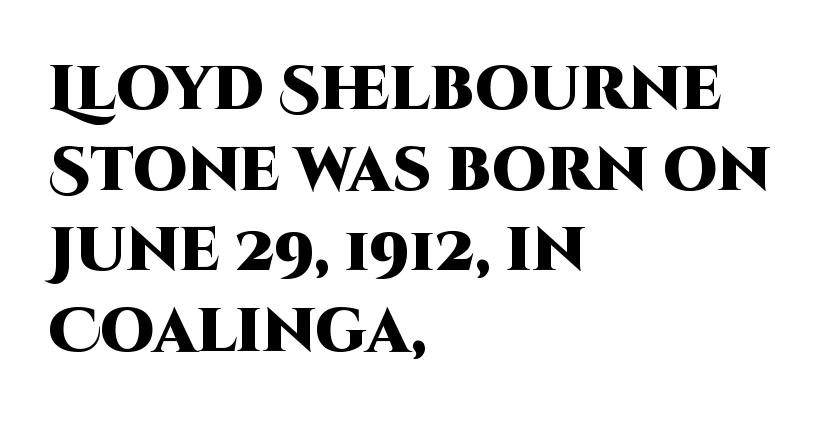
The foot of each line stays bare and open. The passage shown is typed in a proportional face where columns would drift. The passage shown is emphatically bold. Teacher's note: observe the even left margin — that is flush-left alignment. When letters stand straight like this, we call the style roman or upright.
